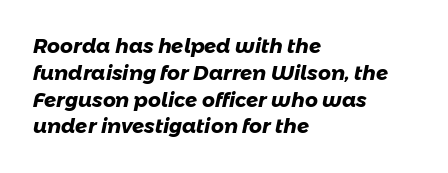
The image shows 20 px bold type; set left-aligned, normal line spacing (1.34x), normal letter spacing, not underlined.
